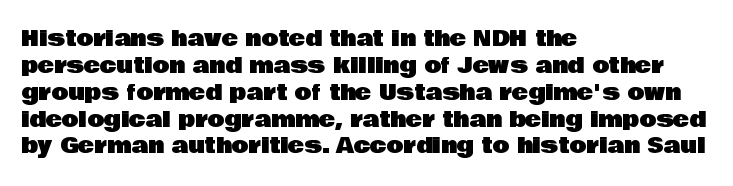
The image shows 22 px text type, upright; set left-aligned, line spacing 1.22x, normal letter spacing, not underlined.
